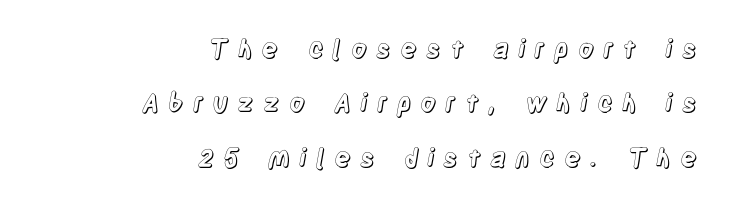
{"underline": "no", "align": "right", "line_spacing": "loose", "line_spacing_ratio": 2.18, "letter_spacing": "wide", "letter_spacing_em": 0.35, "glyph_px": 25}
